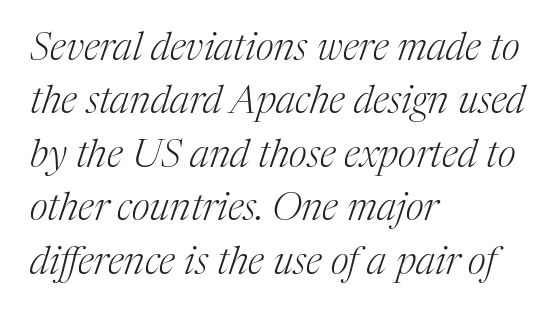
{"serif": "yes", "italic": "yes", "lean": "right", "slant_degrees": 17, "bold": "no", "weight": "light", "width": "normal", "stroke_contrast": "medium", "x_height": "medium", "monospaced": "no", "underline": "no", "align": "left", "line_spacing": "normal", "line_spacing_ratio": 1.37, "letter_spacing": "normal", "letter_spacing_em": 0.0, "glyph_px": 39}
